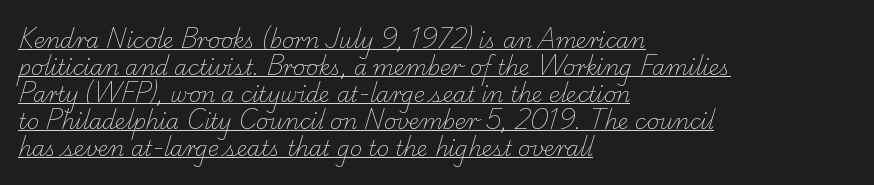
{"bold": "no", "underline": "yes", "align": "left", "line_spacing": "normal", "line_spacing_ratio": 1.28, "letter_spacing": "normal", "letter_spacing_em": 0.0, "glyph_px": 21}
